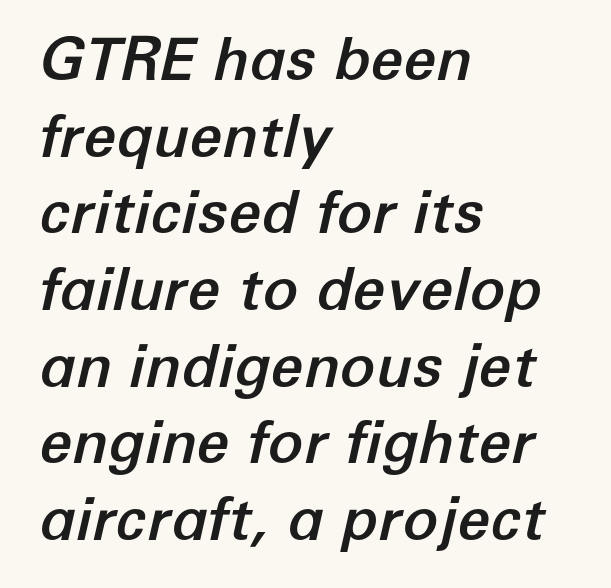
The image shows 59 px text type, italic (leaning right); set left-aligned, normal line spacing (1.3x), normal letter spacing, not underlined; low stroke contrast and a medium x-height.
